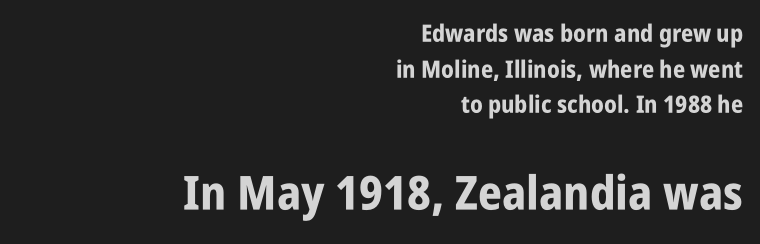
The image shows 47 px bold, condensed sans-serif type, upright; set right-aligned, normal line spacing (1.48x), normal letter spacing, not underlined; the second (bottom) block is 1.96x larger; low stroke contrast and a large x-height.
